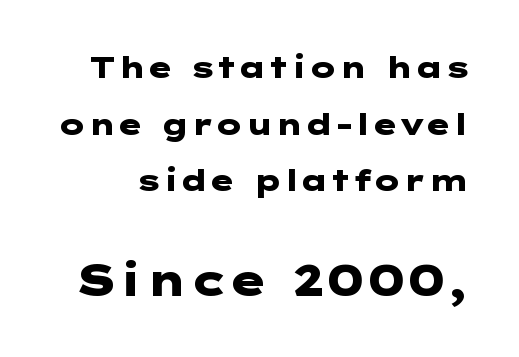
The area under the type is left untouched. The emphasis by scale lands on block number two, below. Heavy-handed strokes throughout: this text is bold. The rendering uses a large line-height, opening up the rows.
